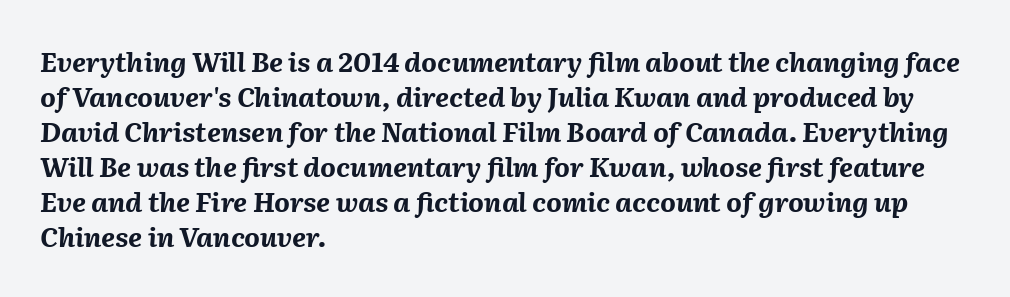
Q: Is the text bold? A: Yes.
Q: Is the text italic (slanted)? A: Yes, it leans right by about 2 degrees.
Q: Is the text underlined? A: No.
Q: How is the paragraph aligned? A: Left-aligned.
Q: Is the spacing between letters normal or unusually wide? A: Normal.
Q: Is the spacing between lines tight, normal or loose? A: Normal.
